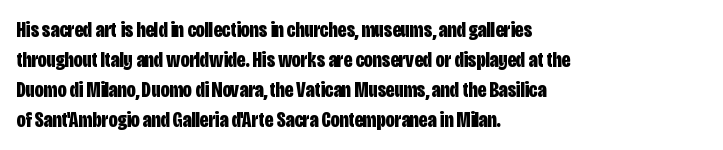
Q: Is the text bold? A: Yes.
Q: Is the text italic (slanted)? A: No, it is upright.
Q: Is the text underlined? A: No.
Q: How is the paragraph aligned? A: Left-aligned.
Q: Is the spacing between letters normal or unusually wide? A: Normal.
Q: Is the spacing between lines tight, normal or loose? A: Normal.
